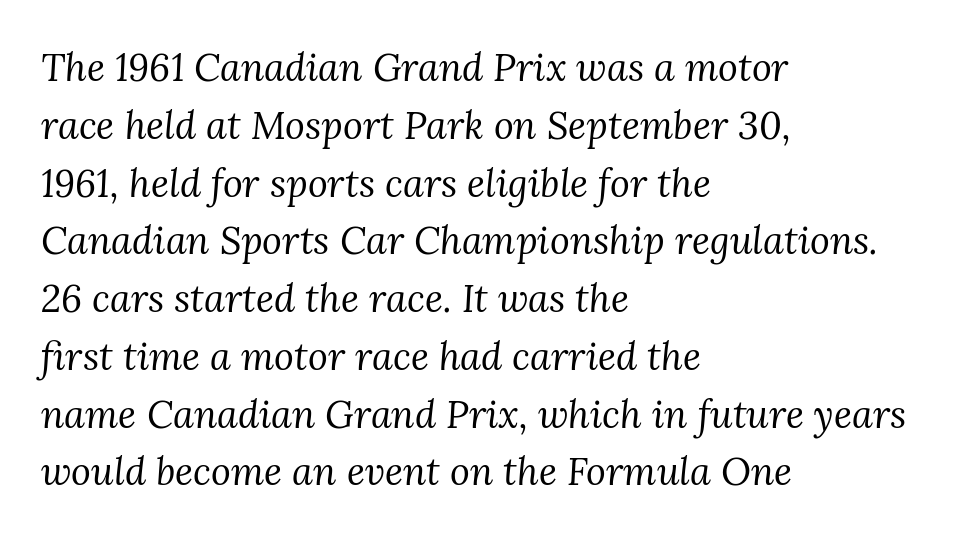
Check the space under the baseline: it is left empty. Students, note that the glyphs here touch the page at normal intervals. Each stroke keeps to a modest, everyday thickness or less. Regarding leading, the lines here are spaced in the standard way.
